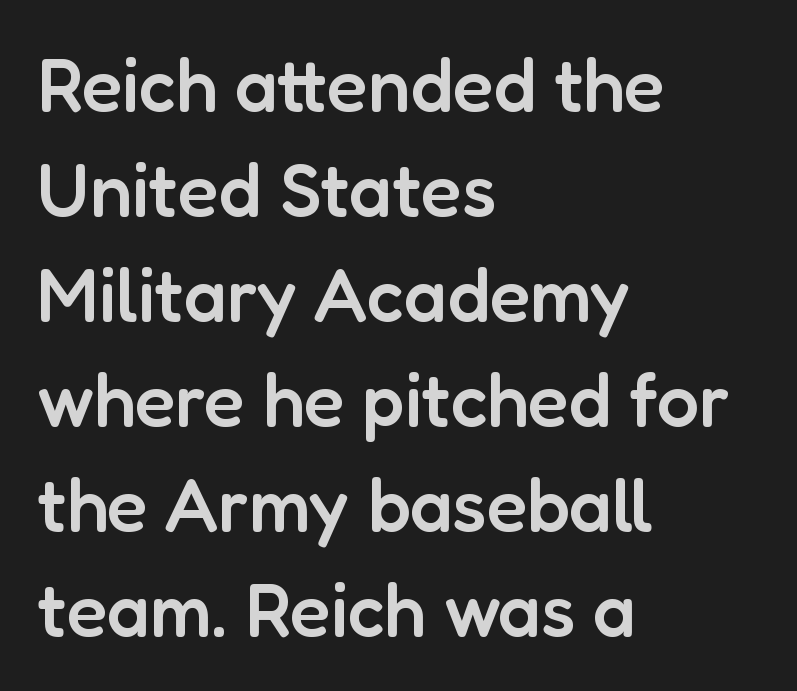
The image shows 75 px semibold sans-serif type, upright; set left-aligned, normal line spacing (1.4x), normal letter spacing, not underlined; low stroke contrast and a medium x-height.
